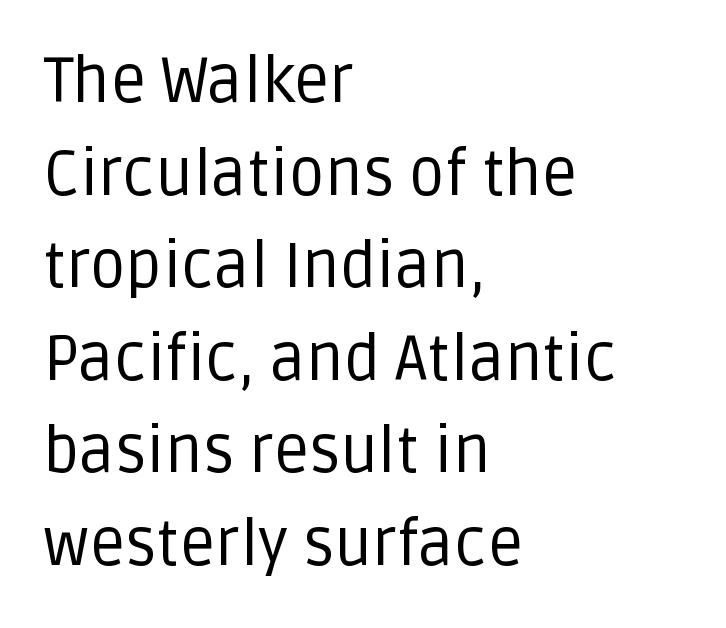
The image shows 63 px regular-weight sans-serif type, upright; set left-aligned, normal line spacing (1.47x), normal letter spacing, not underlined; low stroke contrast and a large x-height.
